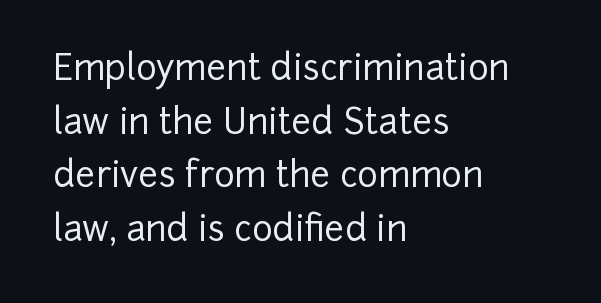
Descenders are the only things crossing below the line. Where is the straight margin? On the left. Does the type have serifs? No, each stem ends abruptly. Each word holds together tightly as a unit, with standard inter-letter gaps.
